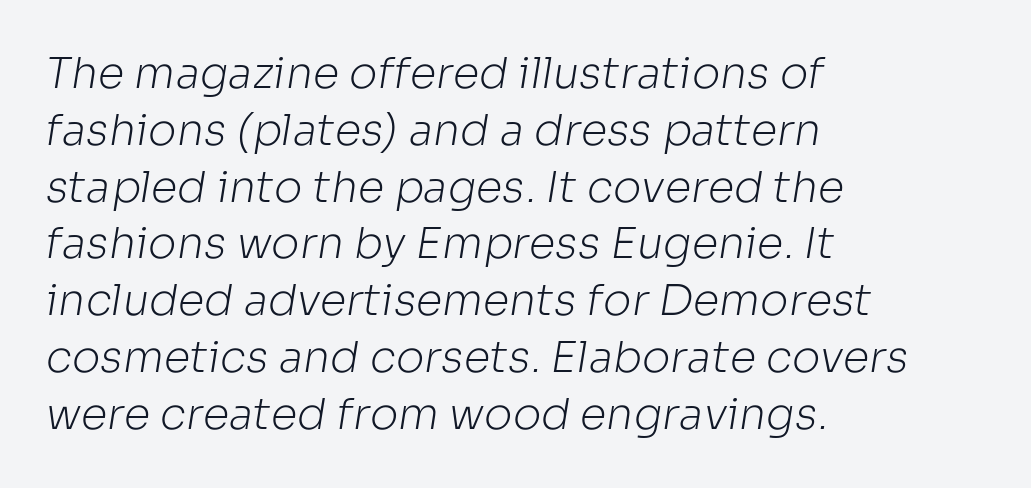
Is this a fixed-width face? No — the glyphs have proportional, varying widths. Inter-character spacing is left at the font's built-in metrics. The text was rendered using a sans face with plain stroke endings. Typeset ragged right — the left edge is the straight one. Rule under the text: the space is simply empty.
